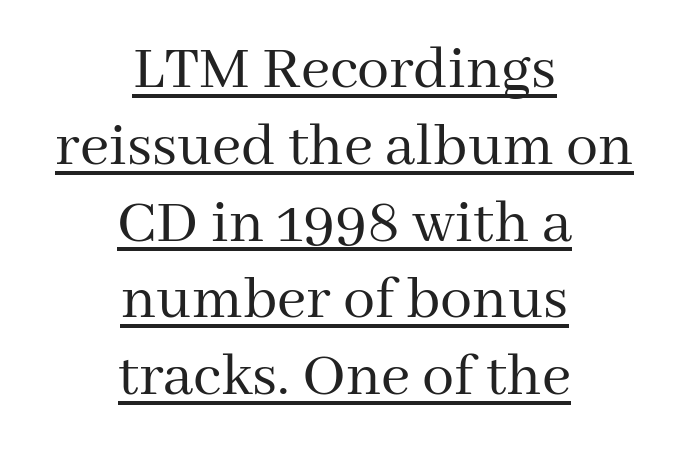
{"serif": "yes", "italic": "no", "bold": "no", "weight": "regular", "width": "normal", "stroke_contrast": "medium", "x_height": "medium", "monospaced": "no", "underline": "yes", "align": "center", "line_spacing_ratio": 1.2, "letter_spacing": "normal", "letter_spacing_em": 0.0, "glyph_px": 64}
